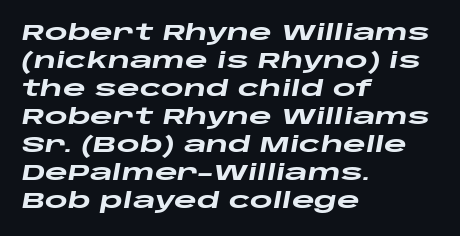
Observe the lean: these are italic letterforms. The zone under the glyphs is completely vacant. Evenly set lines give the paragraph a standard silhouette. Where is the straight margin? On the left.
